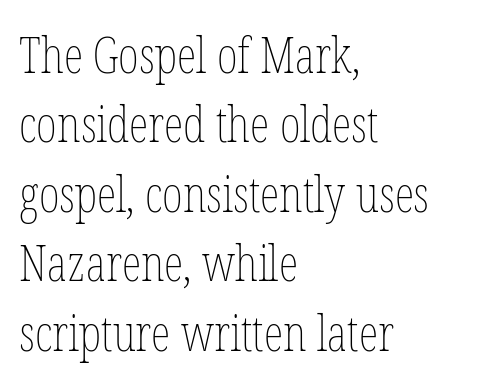
Q: Is the text bold? A: No.
Q: Is the text italic (slanted)? A: No, it is upright.
Q: Is the text underlined? A: No.
Q: How is the paragraph aligned? A: Left-aligned.
Q: Is the spacing between letters normal or unusually wide? A: Normal.
Q: Is the spacing between lines tight, normal or loose? A: Normal.
Q: Width (condensed, normal, or wide)? A: Condensed.
Q: Stroke contrast? A: Low.
Q: x-height? A: Medium.
Q: Monospaced? A: No.
